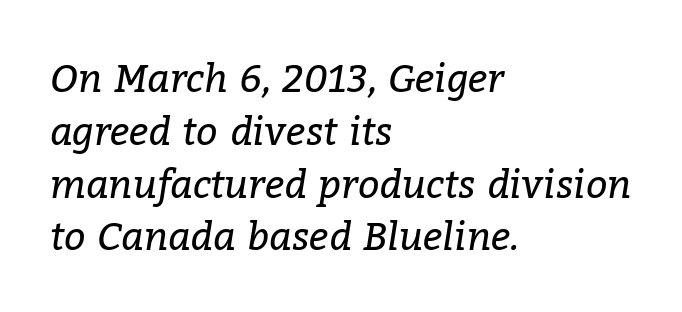
The rendering uses natural spacing where letterforms have individual widths. The font's italic variant was chosen for this text. Reading down the block, your eye returns to a fixed left position each line. Letter spacing: default.
